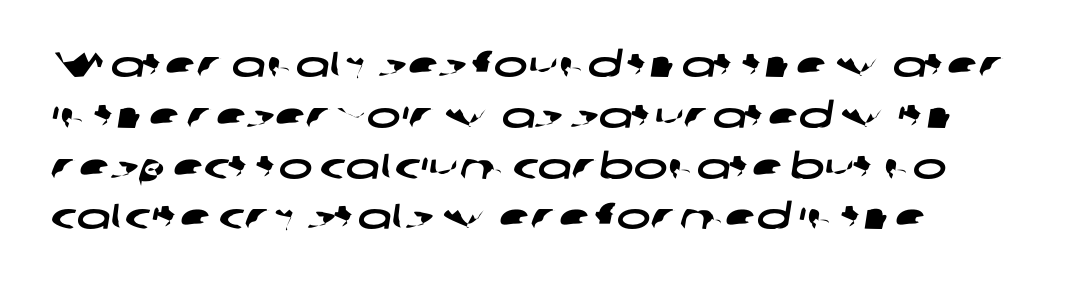
Varying glyph widths throughout — classic text-font behaviour. Leading: standard. Anything drawn beneath the words? Only blank space. The passage is arranged the way most books set body copy — flush left.
